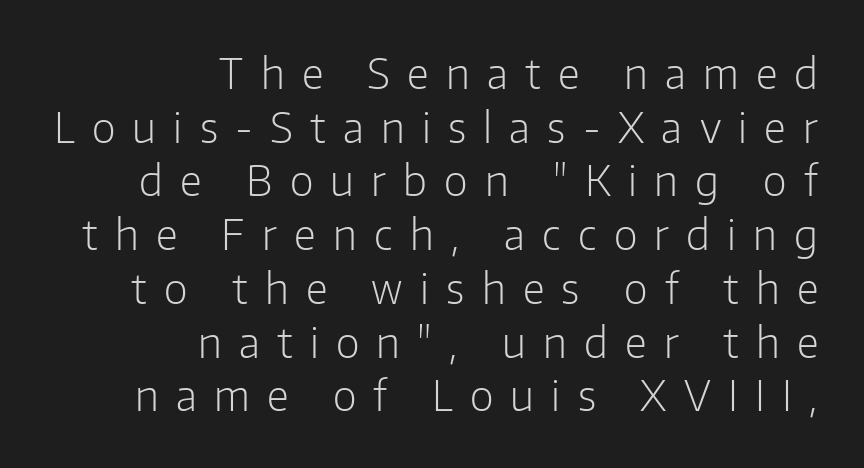
Q: Is the text bold? A: No.
Q: Is the text italic (slanted)? A: No, it is upright.
Q: Is the typeface a serif or a sans-serif typeface? A: Sans-serif.
Q: Is the text underlined? A: No.
Q: How is the paragraph aligned? A: Right-aligned.
Q: Is the spacing between letters normal or unusually wide? A: Unusually wide.
Q: Is the spacing between lines tight, normal or loose? A: Normal.
Q: Width (condensed, normal, or wide)? A: Normal.
Q: Stroke contrast? A: Low.
Q: x-height? A: Medium.
Q: Monospaced? A: No.
